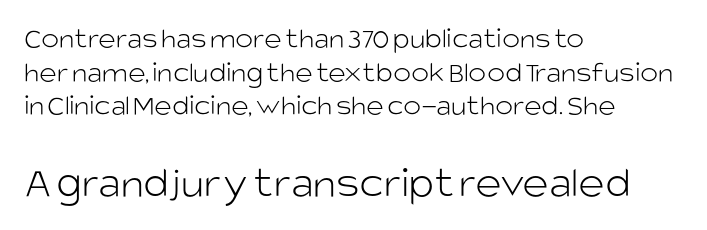
{"serif": "no", "italic": "no", "bold": "no", "weight": "light", "width": "normal", "stroke_contrast": "low", "x_height": "large", "monospaced": "no", "underline": "no", "align": "left", "line_spacing": "tight", "line_spacing_ratio": 1.12, "letter_spacing": "normal", "letter_spacing_em": 0.0, "larger_block": "second", "size_ratio": 1.5, "glyph_px": 45}
